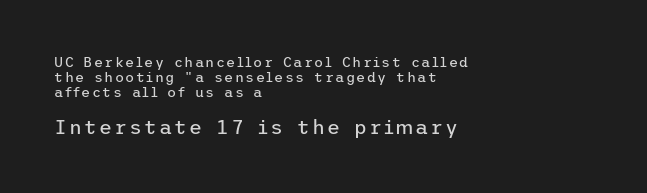
Q: Is the text bold? A: No.
Q: Is the text italic (slanted)? A: No, it is upright.
Q: Is the text underlined? A: No.
Q: How is the paragraph aligned? A: Left-aligned.
Q: Is the spacing between lines tight, normal or loose? A: Tight.
Q: Which block of text is set in a larger size, the first (top) or the second (bottom)? A: The second (bottom) one.
